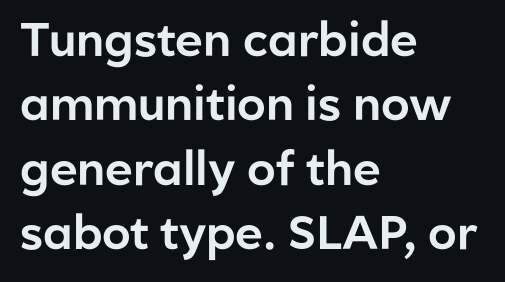
Q: Is the text italic (slanted)? A: No, it is upright.
Q: Is the typeface a serif or a sans-serif typeface? A: Sans-serif.
Q: Is the text underlined? A: No.
Q: How is the paragraph aligned? A: Left-aligned.
Q: Is the spacing between letters normal or unusually wide? A: Normal.
Q: Is the spacing between lines tight, normal or loose? A: Normal.
Q: Width (condensed, normal, or wide)? A: Normal.
Q: Stroke contrast? A: Low.
Q: x-height? A: Medium.
Q: Monospaced? A: No.
